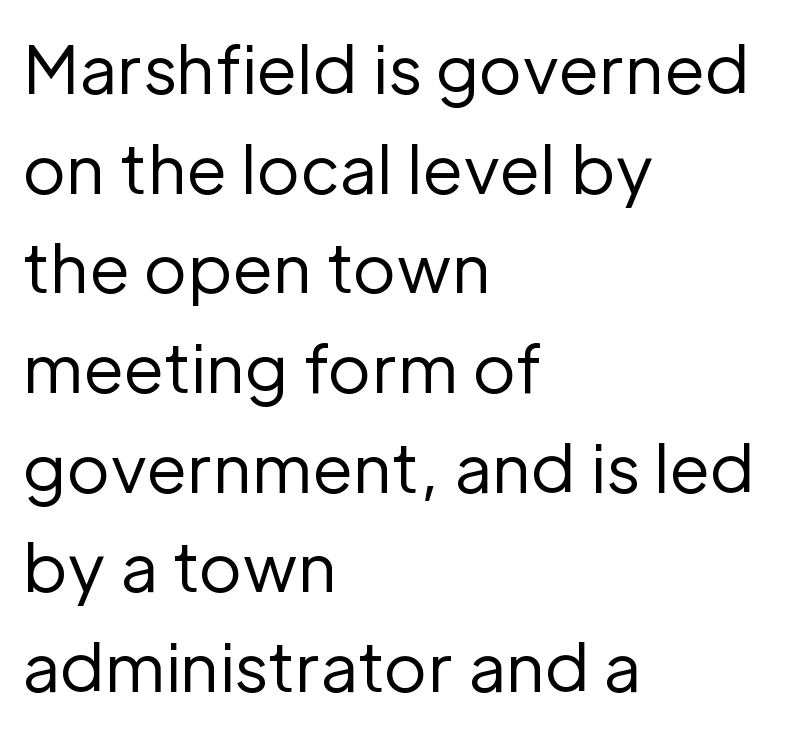
{"serif": "no", "italic": "no", "bold": "no", "weight": "regular", "width": "normal", "stroke_contrast": "low", "x_height": "medium", "monospaced": "no", "underline": "no", "align": "left", "line_spacing": "normal", "line_spacing_ratio": 1.51, "letter_spacing": "normal", "letter_spacing_em": 0.0, "glyph_px": 66}
